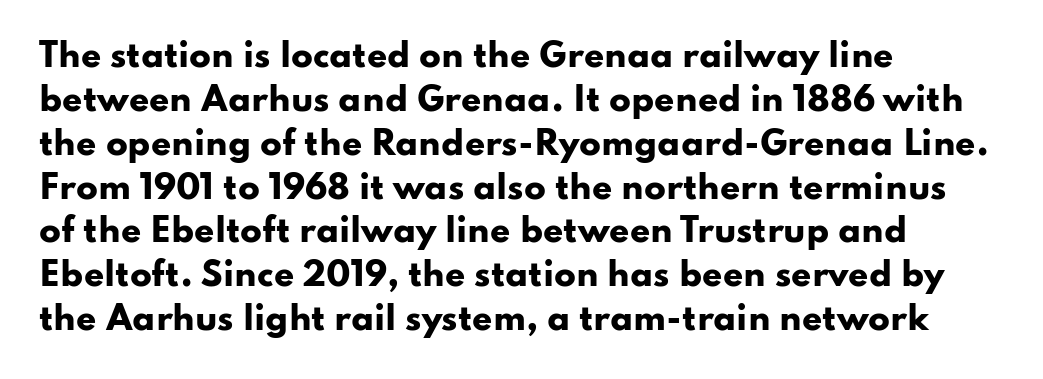
The image shows 32 px heavy, wide sans-serif type, upright; set left-aligned, normal line spacing (1.37x), normal letter spacing, not underlined; low stroke contrast and a small x-height.
